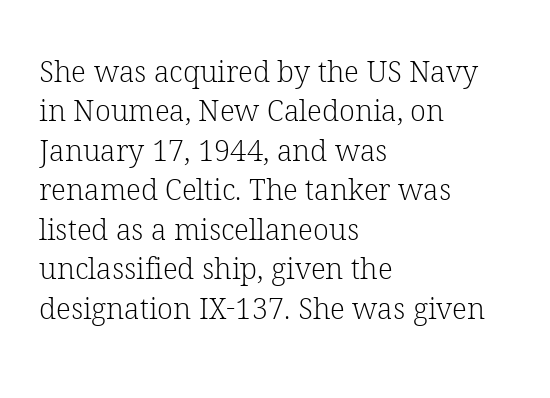
The typesetting does not lean heavy: it is not bold. The rendering uses a moderate line-height, typical for paragraphs. In terms of letterspacing, this is plain default setting. Plain, unruled lines of type.
